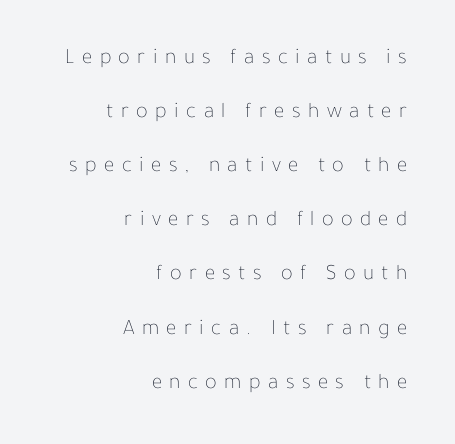
The lettering holds an erect, upright posture throughout. The weight would be labelled regular, book, light, or lighter still. The words here are not underlined. If you drew a ruler down the right edge, every line would touch it.
